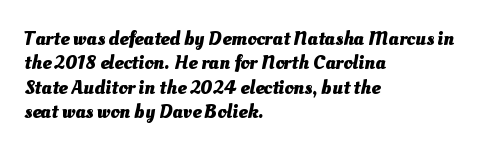
This sample uses plain, unmodified letter spacing. Words float on clear page, feet unadorned. Students, this is bold: see how much ink each stroke carries. The lines in this sample share a left origin and differ only in where they stop.
